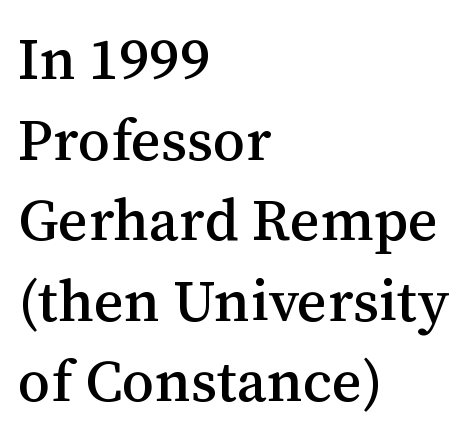
{"serif": "yes", "italic": "no", "width": "normal", "stroke_contrast": "medium", "x_height": "medium", "monospaced": "no", "underline": "no", "align": "left", "line_spacing": "normal", "line_spacing_ratio": 1.39, "letter_spacing": "normal", "letter_spacing_em": 0.0, "glyph_px": 58}
